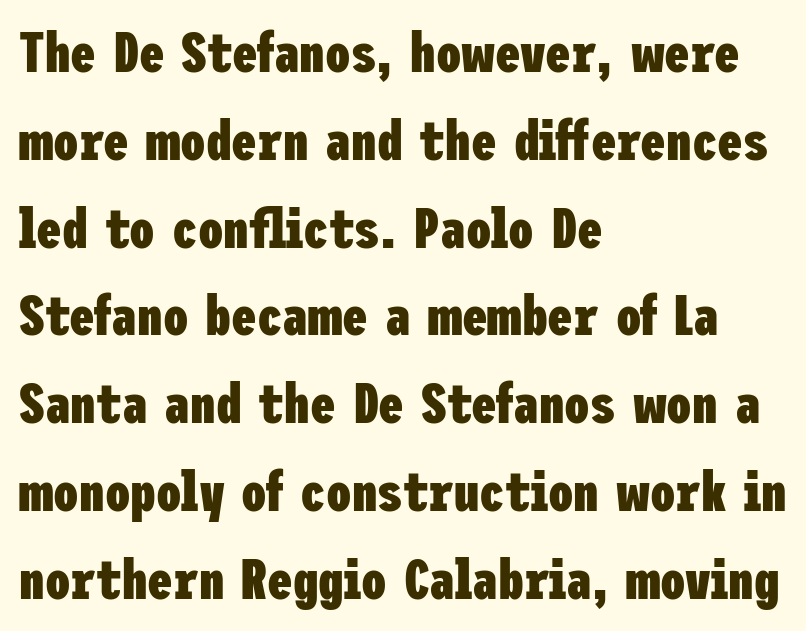
The image shows 57 px heavy, condensed sans-serif type, upright; set left-aligned, normal line spacing (1.54x), normal letter spacing, not underlined; low stroke contrast and a medium x-height.
